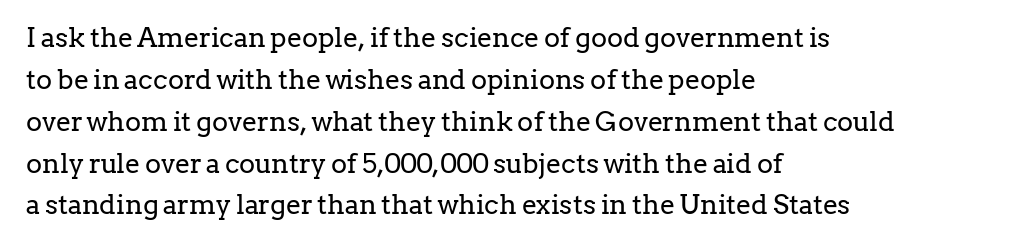
Q: Is the text bold? A: No.
Q: Is the text italic (slanted)? A: No, it is upright.
Q: Is the text underlined? A: No.
Q: How is the paragraph aligned? A: Left-aligned.
Q: Is the spacing between letters normal or unusually wide? A: Normal.
Q: Is the spacing between lines tight, normal or loose? A: Normal.
